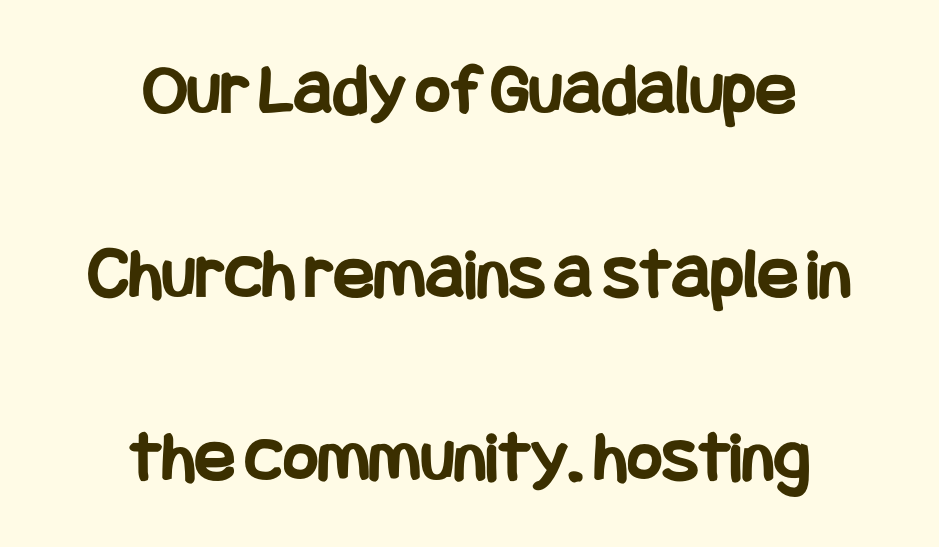
Q: Is the text bold? A: Yes.
Q: Is the text italic (slanted)? A: No, it is upright.
Q: Is the typeface a serif or a sans-serif typeface? A: Sans-serif.
Q: Is the text underlined? A: No.
Q: How is the paragraph aligned? A: Centered.
Q: Is the spacing between letters normal or unusually wide? A: Normal.
Q: Is the spacing between lines tight, normal or loose? A: Loose.
Q: Width (condensed, normal, or wide)? A: Condensed.
Q: Stroke contrast? A: Low.
Q: x-height? A: Large.
